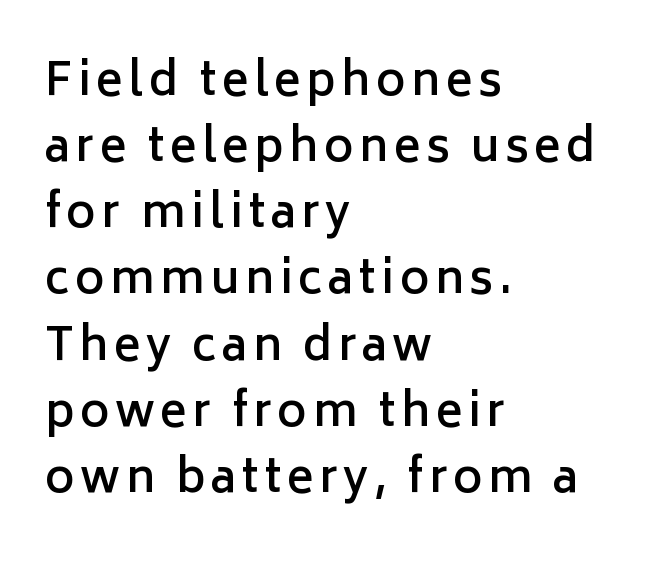
The image shows 45 px semibold sans-serif type, upright; set left-aligned, normal line spacing (1.47x), not underlined; low stroke contrast and a medium x-height.
